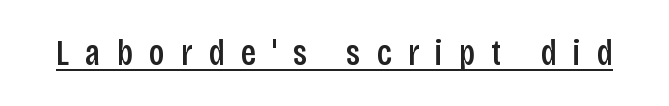
Are there feet on the stems? There aren't — it's a sans. Each letter keeps its own natural width here, so spacing adapts to shape. Ordinary non-slanted type is in use. Words appear elongated and porous because spacing is wide. Emphasis is given by a line drawn under the lettering.
